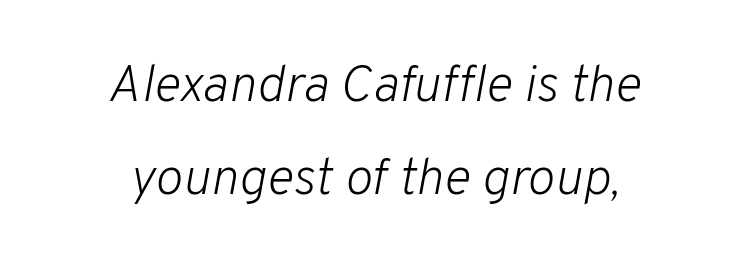
Q: Is the text bold? A: No.
Q: Is the text italic (slanted)? A: Yes, it leans right by about 10 degrees.
Q: Is the text underlined? A: No.
Q: How is the paragraph aligned? A: Centered.
Q: Is the spacing between letters normal or unusually wide? A: Normal.
Q: Width (condensed, normal, or wide)? A: Normal.
Q: Stroke contrast? A: Low.
Q: x-height? A: Medium.
Q: Monospaced? A: No.
